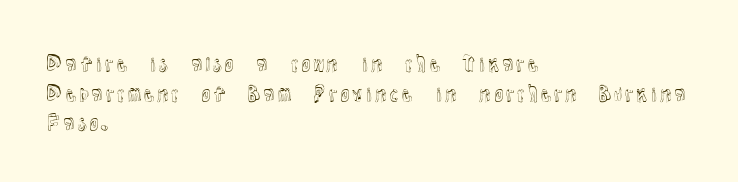
Q: Is the text italic (slanted)? A: No, it is upright.
Q: Is the text underlined? A: No.
Q: How is the paragraph aligned? A: Left-aligned.
Q: Is the spacing between letters normal or unusually wide? A: Normal.
Q: Is the spacing between lines tight, normal or loose? A: Normal.
